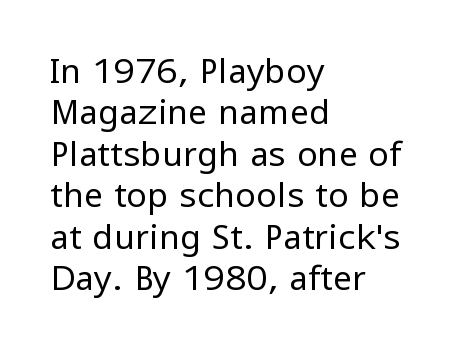
{"serif": "no", "italic": "no", "bold": "no", "weight": "regular", "width": "normal", "stroke_contrast": "low", "x_height": "medium", "monospaced": "no", "underline": "no", "align": "left", "line_spacing_ratio": 1.22, "letter_spacing": "normal", "letter_spacing_em": 0.0, "glyph_px": 34}
